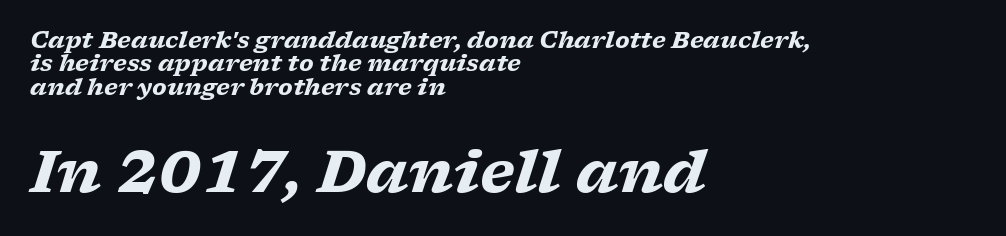
{"serif": "yes", "italic": "yes", "lean": "right", "slant_degrees": 17, "bold": "yes", "weight": "heavy", "width": "wide", "stroke_contrast": "low", "x_height": "medium", "monospaced": "no", "underline": "no", "align": "left", "line_spacing": "tight", "line_spacing_ratio": 1.02, "letter_spacing": "normal", "letter_spacing_em": 0.0, "larger_block": "second", "size_ratio": 2.52, "glyph_px": 58}
